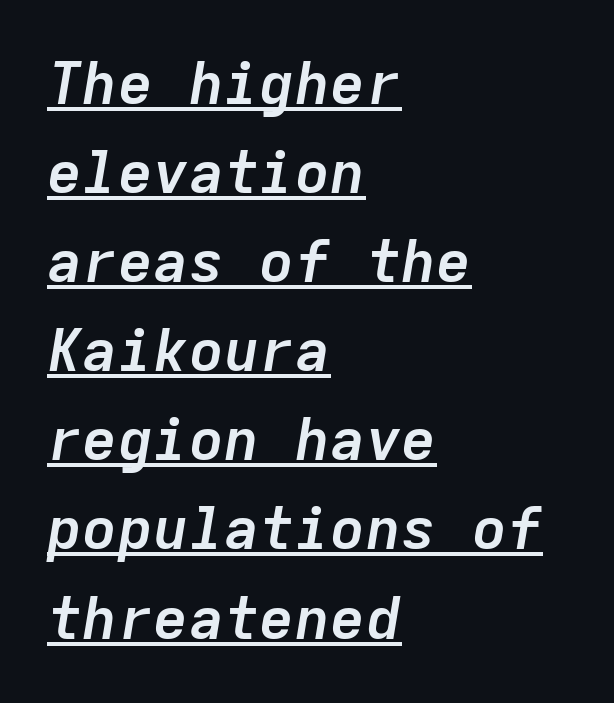
Like a heading marked for emphasis, these lines bear an underscore. Fixed-width glyphs throughout — classic coding-font behaviour. Characters follow at the spacing the type designer built in. Each line starts at the same left margin while the right side varies. Looking at the ascenders, they clearly lean.
